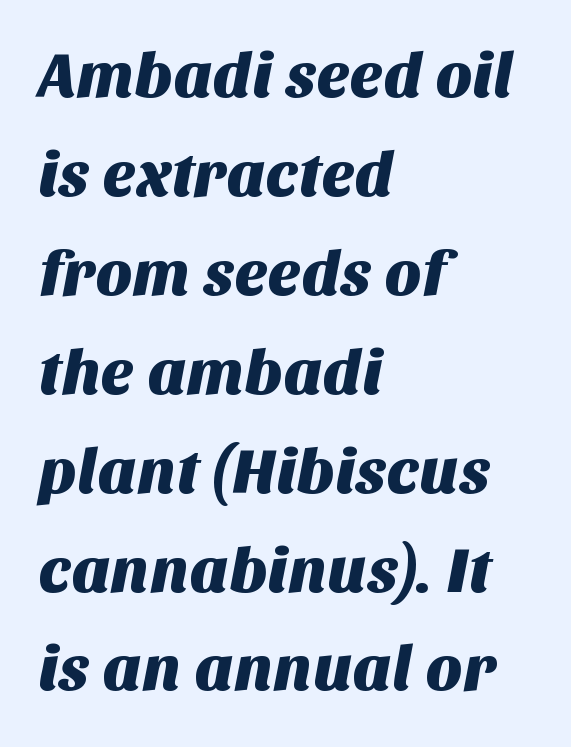
The image shows 63 px sans-serif type; set left-aligned, normal line spacing (1.57x), normal letter spacing, not underlined; medium stroke contrast and a large x-height.
